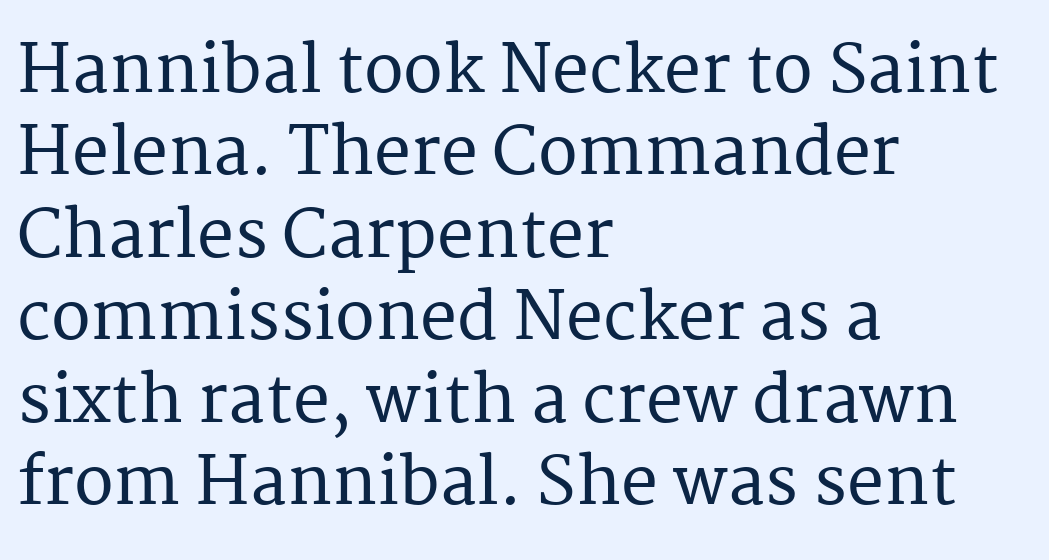
Is this a fixed-width face? No — the glyphs have proportional, varying widths. The line-height multiplier appears to be the usual default. All the whitespace from short lines collects on the right. The passage shown is typeset with a serif family. Descenders hang freely into open space.
